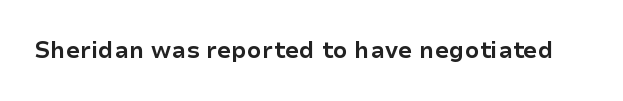
Q: Is the text bold? A: Yes.
Q: Is the text italic (slanted)? A: No, it is upright.
Q: Is the text underlined? A: No.
Q: Is the spacing between letters normal or unusually wide? A: Normal.
